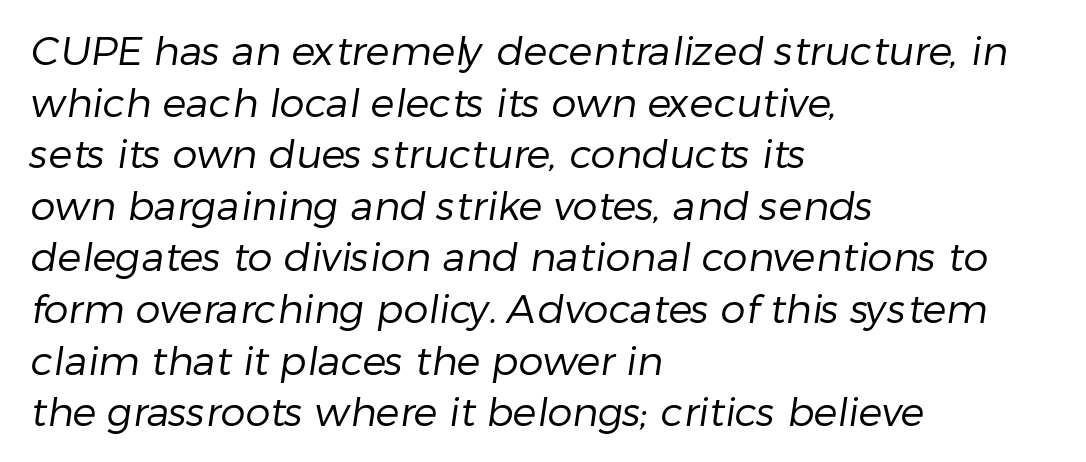
{"serif": "no", "bold": "no", "weight": "regular", "width": "normal", "stroke_contrast": "low", "x_height": "medium", "monospaced": "no", "underline": "no", "align": "left", "line_spacing": "normal", "line_spacing_ratio": 1.29, "letter_spacing": "normal", "letter_spacing_em": 0.0, "glyph_px": 40}
